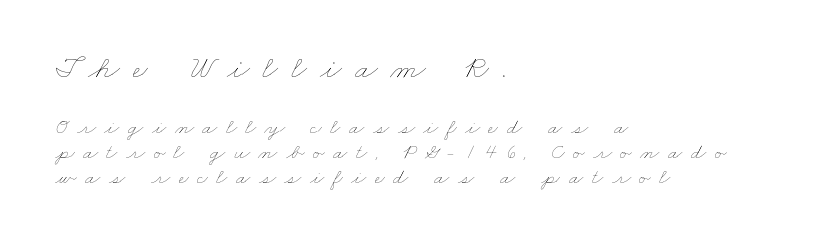
{"bold": "no", "weight": "thin", "width": "wide", "stroke_contrast": "low", "x_height": "small", "monospaced": "no", "underline": "no", "align": "left", "line_spacing": "tight", "line_spacing_ratio": 1.12, "letter_spacing": "wide", "letter_spacing_em": 0.38, "larger_block": "first", "size_ratio": 1.5, "glyph_px": 33}
